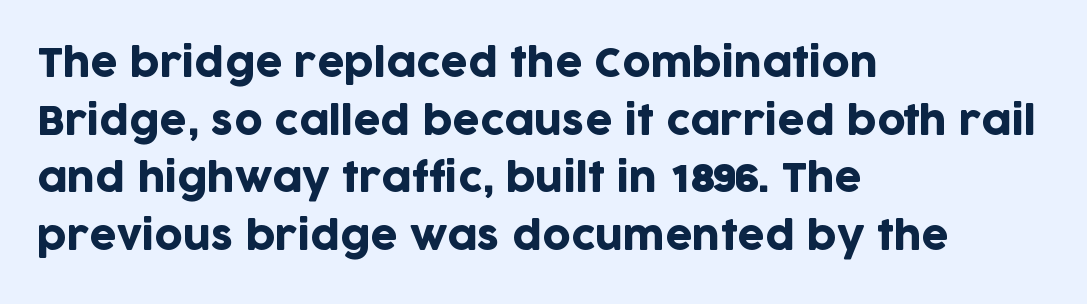
Q: Is the text italic (slanted)? A: No, it is upright.
Q: Is the typeface a serif or a sans-serif typeface? A: Sans-serif.
Q: Is the text underlined? A: No.
Q: How is the paragraph aligned? A: Left-aligned.
Q: Is the spacing between letters normal or unusually wide? A: Normal.
Q: Is the spacing between lines tight, normal or loose? A: Normal.
Q: Width (condensed, normal, or wide)? A: Normal.
Q: Stroke contrast? A: Low.
Q: x-height? A: Large.
Q: Monospaced? A: No.
